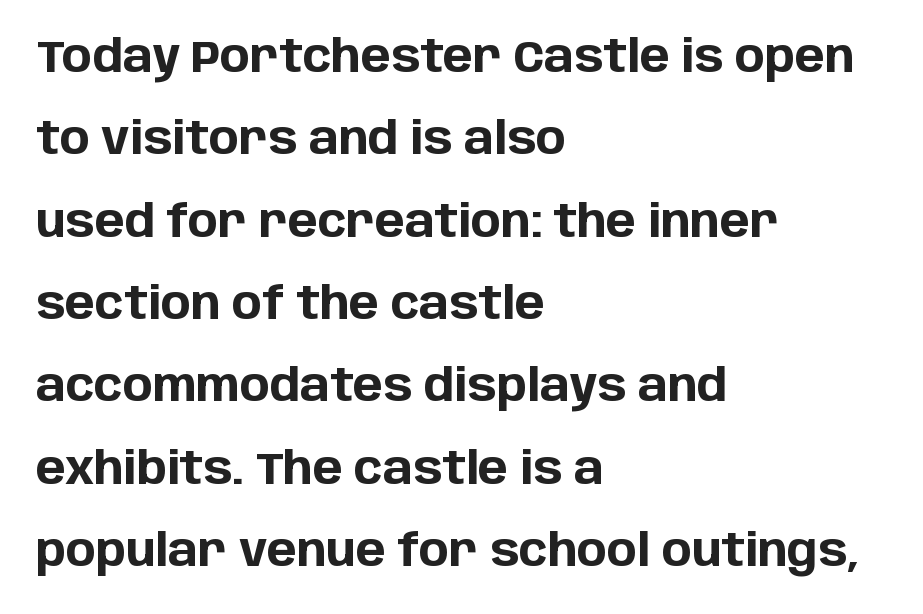
Q: Is the text bold? A: Yes.
Q: Is the text italic (slanted)? A: No, it is upright.
Q: Is the typeface a serif or a sans-serif typeface? A: Sans-serif.
Q: Is the text underlined? A: No.
Q: How is the paragraph aligned? A: Left-aligned.
Q: Is the spacing between letters normal or unusually wide? A: Normal.
Q: Width (condensed, normal, or wide)? A: Normal.
Q: Stroke contrast? A: Low.
Q: x-height? A: Large.
Q: Monospaced? A: No.
